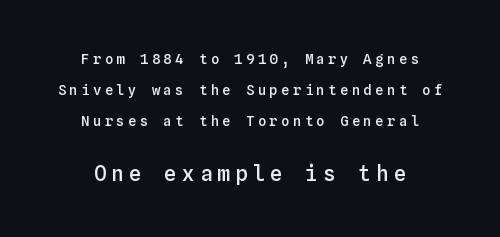
The image shows 21 px text type, upright; set centered, loose line spacing (2.22x), unusually wide letter spacing (+0.24 em), not underlined; the second (bottom) block is 1.5x larger.
